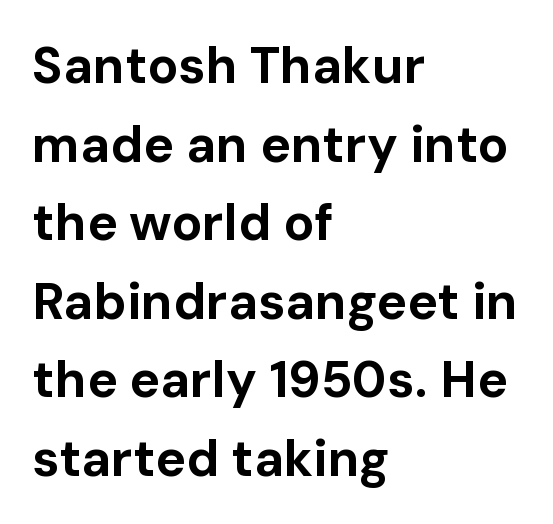
The image shows 51 px bold sans-serif type, upright; set left-aligned, normal line spacing (1.54x), normal letter spacing, not underlined; low stroke contrast and a medium x-height.
